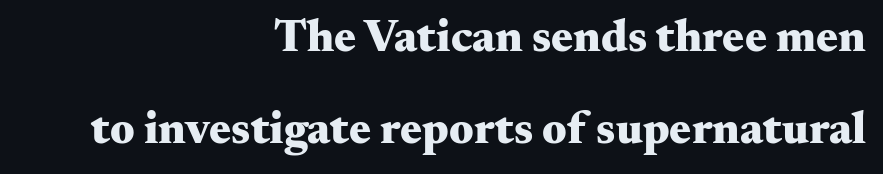
The image shows 46 px heavy, wide serif type, upright; set right-aligned, loose line spacing (2.01x), normal letter spacing, not underlined; medium stroke contrast and a small x-height.
